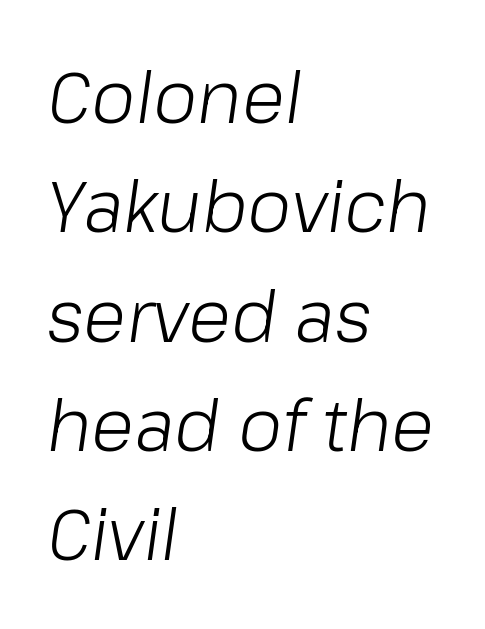
The image shows 71 px light type, italic (leaning right); set left-aligned, normal line spacing (1.54x), normal letter spacing, not underlined; low stroke contrast and a medium x-height.
